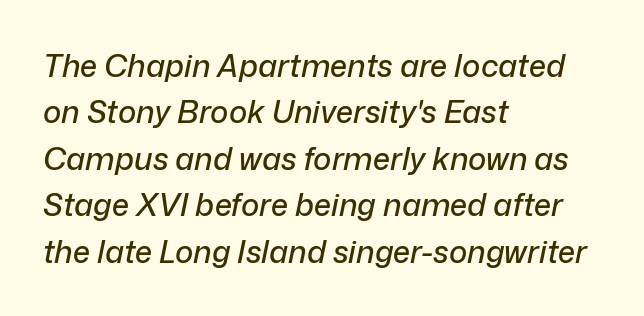
{"italic": "yes", "lean": "right", "slant_degrees": 12, "width": "normal", "stroke_contrast": "low", "x_height": "medium", "monospaced": "no", "underline": "no", "align": "left", "line_spacing": "normal", "line_spacing_ratio": 1.5, "letter_spacing": "normal", "letter_spacing_em": 0.0, "glyph_px": 31}
